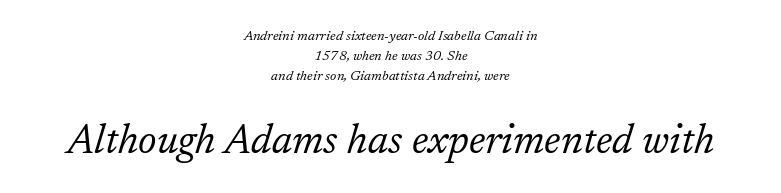
The image shows 41 px light serif type, italic (leaning right); set centered, normal line spacing (1.43x), normal letter spacing, not underlined; the second (bottom) block is 2.93x larger; low stroke contrast and a medium x-height.
